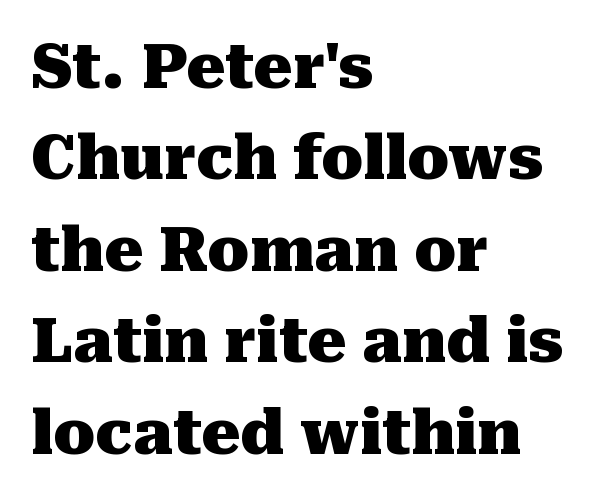
{"serif": "yes", "italic": "no", "bold": "yes", "weight": "heavy", "width": "normal", "stroke_contrast": "medium", "x_height": "medium", "monospaced": "no", "underline": "no", "align": "left", "line_spacing": "normal", "line_spacing_ratio": 1.5, "letter_spacing": "normal", "letter_spacing_em": 0.0, "glyph_px": 61}
